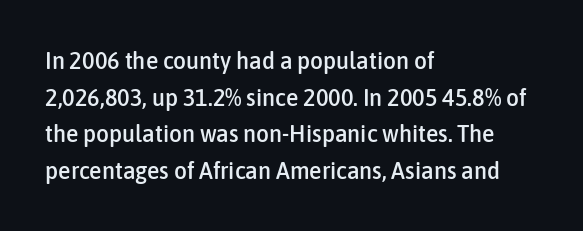
{"italic": "no", "underline": "no", "align": "left", "line_spacing": "normal", "line_spacing_ratio": 1.47, "letter_spacing": "normal", "letter_spacing_em": 0.0, "glyph_px": 25}
